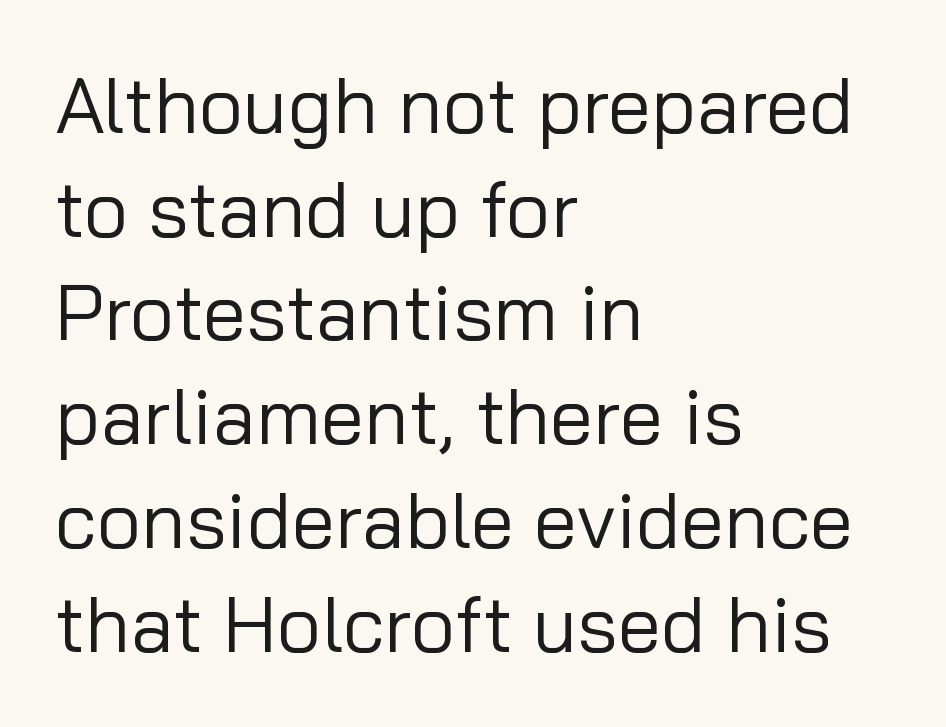
Examine the stroke ends and you'll find no serifs. Here the glyphs are tracked normally, forming tight word shapes. Think of a printed novel: that variable character pitch is what you see here. Vertical stems look standard width or narrower in stroke. The leading is moderate, giving the passage an even texture.
